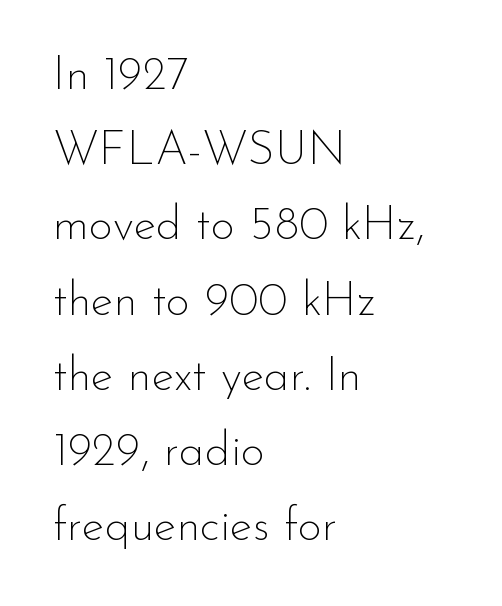
{"serif": "no", "italic": "no", "bold": "no", "weight": "thin", "width": "normal", "stroke_contrast": "low", "x_height": "small", "monospaced": "no", "underline": "no", "align": "left", "line_spacing": "normal", "line_spacing_ratio": 1.6, "letter_spacing": "normal", "letter_spacing_em": 0.0, "glyph_px": 47}
